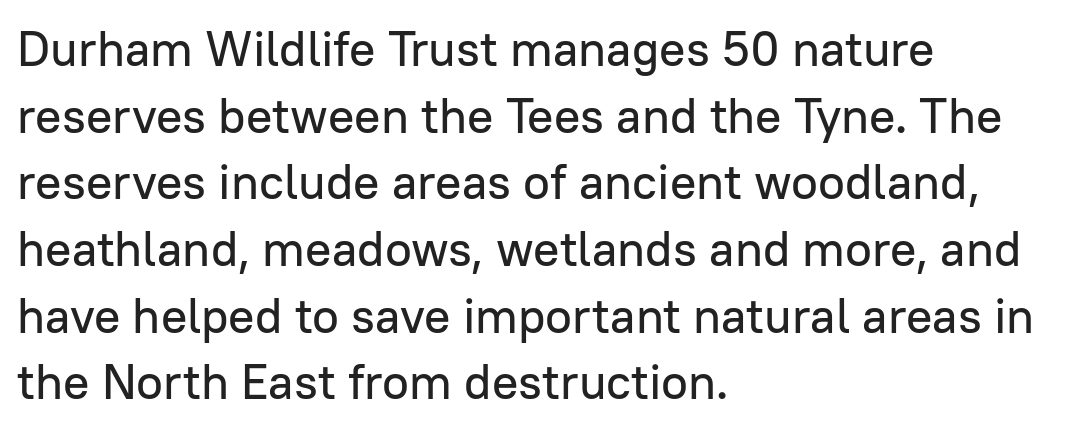
The image shows 49 px sans-serif type, upright; set left-aligned, normal line spacing (1.36x), normal letter spacing, not underlined; low stroke contrast and a medium x-height.
